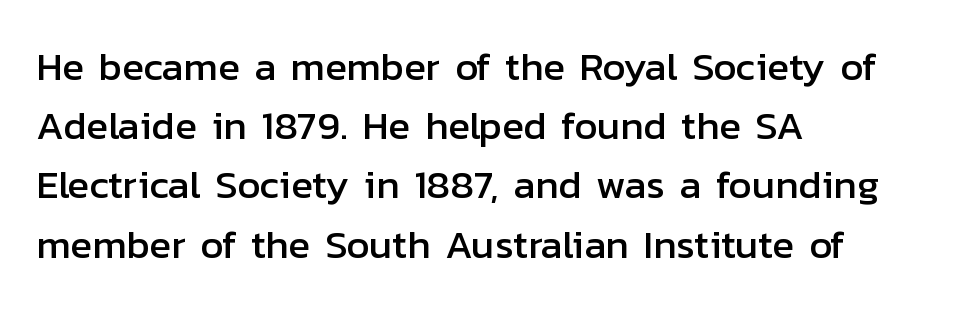
Q: Is the text italic (slanted)? A: No, it is upright.
Q: Is the typeface a serif or a sans-serif typeface? A: Sans-serif.
Q: Is the text underlined? A: No.
Q: How is the paragraph aligned? A: Left-aligned.
Q: Is the spacing between letters normal or unusually wide? A: Normal.
Q: Is the spacing between lines tight, normal or loose? A: Normal.
Q: Width (condensed, normal, or wide)? A: Normal.
Q: Stroke contrast? A: Low.
Q: x-height? A: Medium.
Q: Monospaced? A: No.
